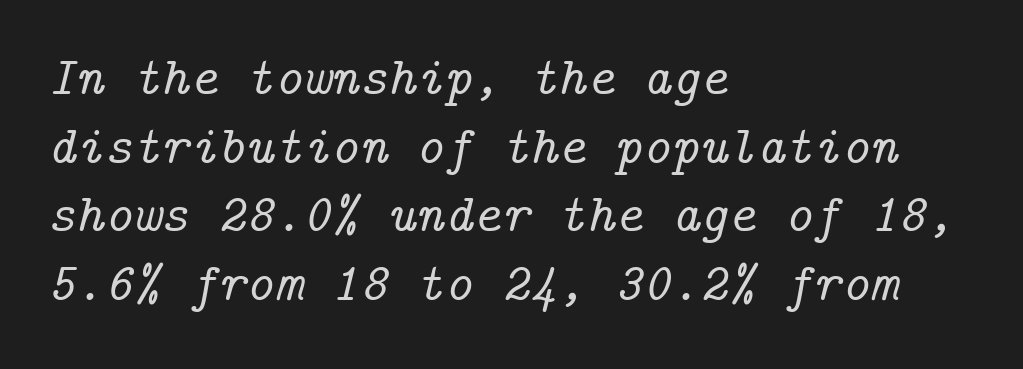
Interline gaps are of average width in this sample. The rendering keeps characters at their native spacing. In terms of posture, this sample is oblique. Left-aligned paragraph, ragged on the right. Font category for this specimen: serif. The zone under the glyphs is completely vacant.
